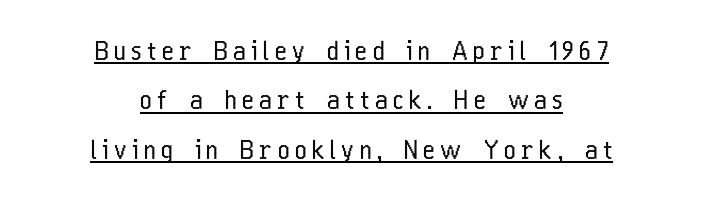
The image shows 25 px text type, upright; set centered, loose line spacing (1.98x), unusually wide letter spacing (+0.22 em), underlined.
